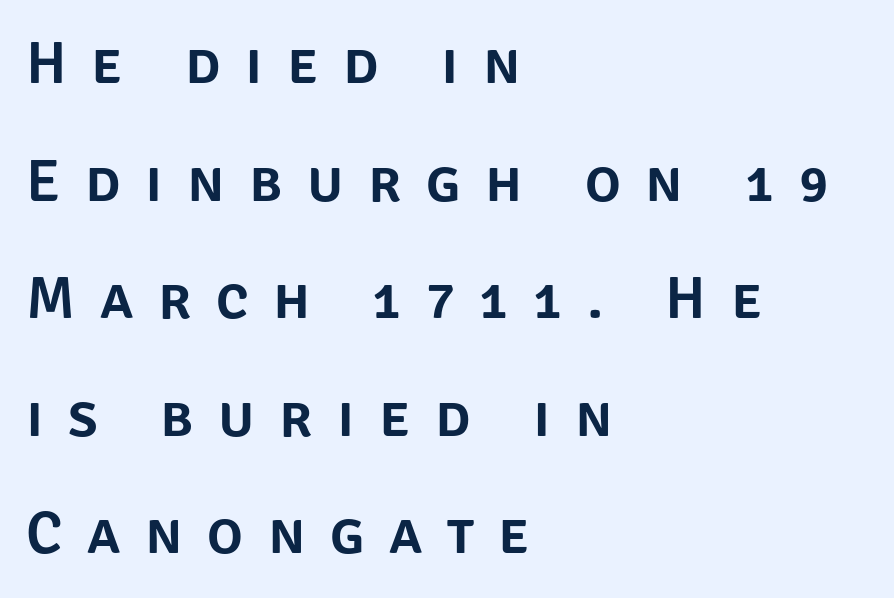
Q: Is the text italic (slanted)? A: No, it is upright.
Q: Is the typeface a serif or a sans-serif typeface? A: Sans-serif.
Q: Is the text underlined? A: No.
Q: How is the paragraph aligned? A: Left-aligned.
Q: Is the spacing between letters normal or unusually wide? A: Unusually wide.
Q: Is the spacing between lines tight, normal or loose? A: Loose.
Q: Width (condensed, normal, or wide)? A: Normal.
Q: Stroke contrast? A: Low.
Q: x-height? A: Large.
Q: Monospaced? A: No.
